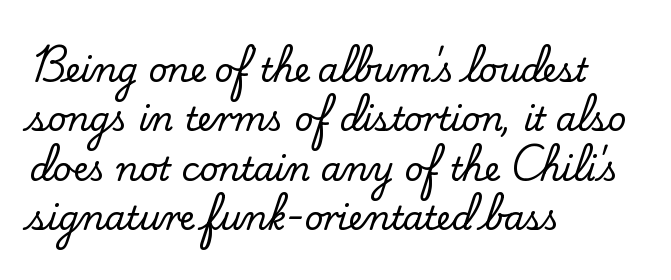
The image shows 33 px serif type; set left-aligned, normal line spacing (1.5x), normal letter spacing, not underlined; low stroke contrast and a small x-height.
